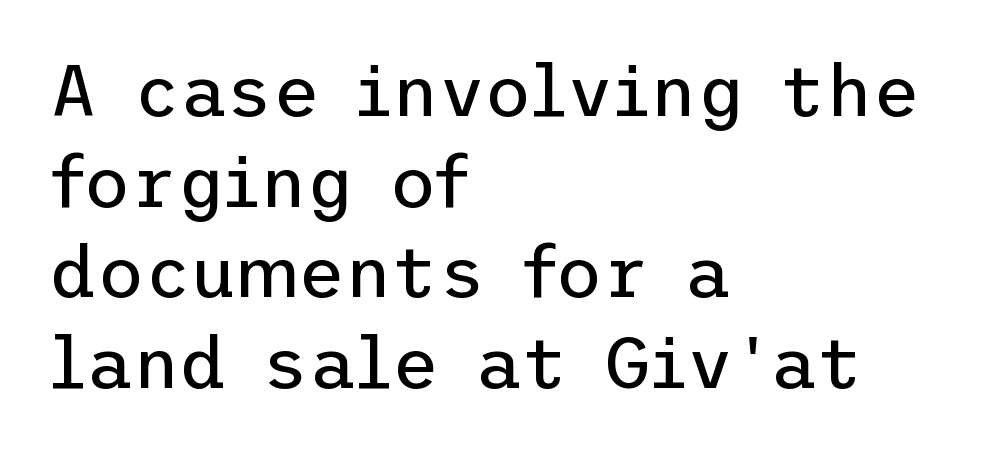
Q: Is the text bold? A: No.
Q: Is the text italic (slanted)? A: No, it is upright.
Q: Is the typeface a serif or a sans-serif typeface? A: Sans-serif.
Q: Is the text underlined? A: No.
Q: How is the paragraph aligned? A: Left-aligned.
Q: Is the spacing between letters normal or unusually wide? A: Normal.
Q: Is the spacing between lines tight, normal or loose? A: Normal.
Q: Width (condensed, normal, or wide)? A: Normal.
Q: Stroke contrast? A: Low.
Q: x-height? A: Medium.
